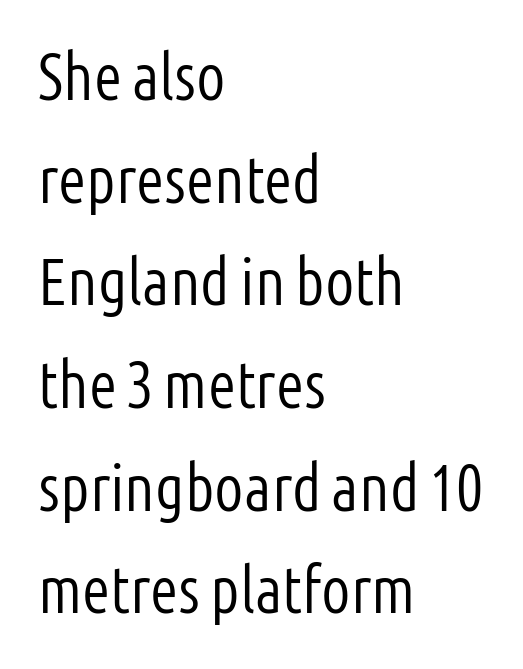
{"serif": "no", "italic": "no", "bold": "no", "weight": "light", "width": "condensed", "stroke_contrast": "low", "x_height": "medium", "monospaced": "no", "underline": "no", "align": "left", "line_spacing": "normal", "line_spacing_ratio": 1.58, "letter_spacing": "normal", "letter_spacing_em": 0.0, "glyph_px": 65}
